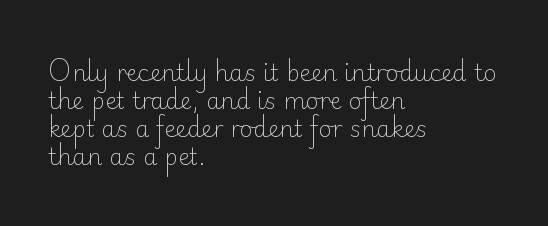
Q: Is the text bold? A: No.
Q: Is the text italic (slanted)? A: No, it is upright.
Q: Is the text underlined? A: No.
Q: How is the paragraph aligned? A: Left-aligned.
Q: Is the spacing between letters normal or unusually wide? A: Normal.
